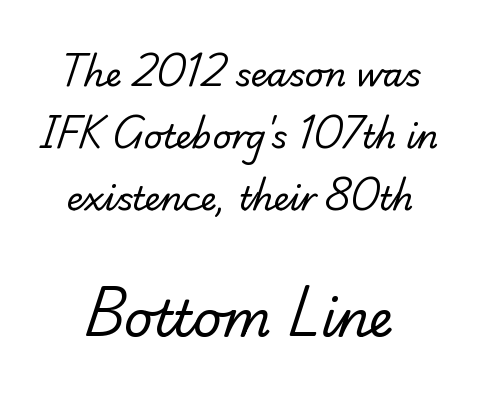
{"serif": "yes", "bold": "no", "weight": "regular", "width": "normal", "stroke_contrast": "low", "x_height": "small", "monospaced": "no", "underline": "no", "line_spacing_ratio": 1.88, "letter_spacing": "normal", "letter_spacing_em": 0.0, "larger_block": "second", "size_ratio": 1.52, "glyph_px": 50}
